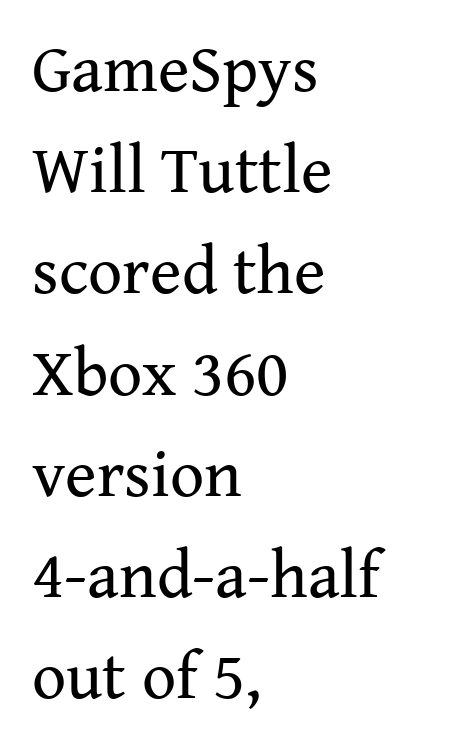
Q: Is the text bold? A: No.
Q: Is the text italic (slanted)? A: No, it is upright.
Q: Is the typeface a serif or a sans-serif typeface? A: Serif.
Q: Is the text underlined? A: No.
Q: How is the paragraph aligned? A: Left-aligned.
Q: Is the spacing between letters normal or unusually wide? A: Normal.
Q: Is the spacing between lines tight, normal or loose? A: Normal.
Q: Width (condensed, normal, or wide)? A: Normal.
Q: Stroke contrast? A: Medium.
Q: x-height? A: Medium.
Q: Monospaced? A: No.
